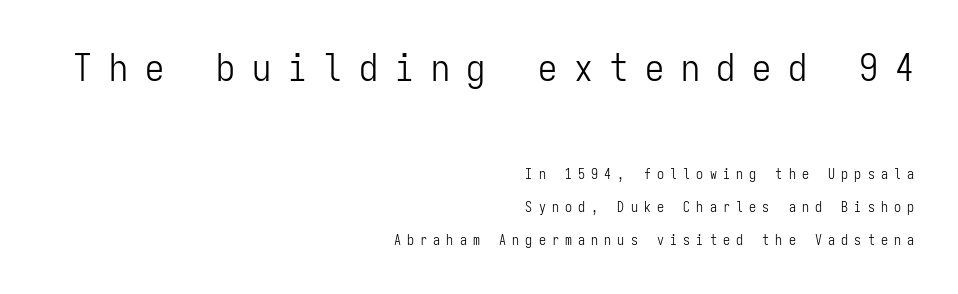
Q: Is the text bold? A: No.
Q: Is the text italic (slanted)? A: No, it is upright.
Q: Is the typeface a serif or a sans-serif typeface? A: Sans-serif.
Q: Is the text underlined? A: No.
Q: How is the paragraph aligned? A: Right-aligned.
Q: Is the spacing between letters normal or unusually wide? A: Unusually wide.
Q: Is the spacing between lines tight, normal or loose? A: Loose.
Q: Which block of text is set in a larger size, the first (top) or the second (bottom)? A: The first (top) one.
Q: Width (condensed, normal, or wide)? A: Condensed.
Q: Stroke contrast? A: Low.
Q: x-height? A: Medium.
Q: Monospaced? A: Yes.
